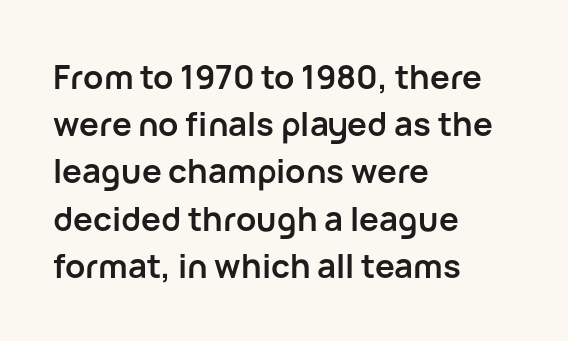
{"serif": "no", "italic": "no", "bold": "yes", "weight": "semibold", "width": "normal", "stroke_contrast": "low", "x_height": "medium", "monospaced": "no", "underline": "no", "align": "left", "line_spacing": "normal", "line_spacing_ratio": 1.43, "letter_spacing": "normal", "letter_spacing_em": 0.0, "glyph_px": 33}
